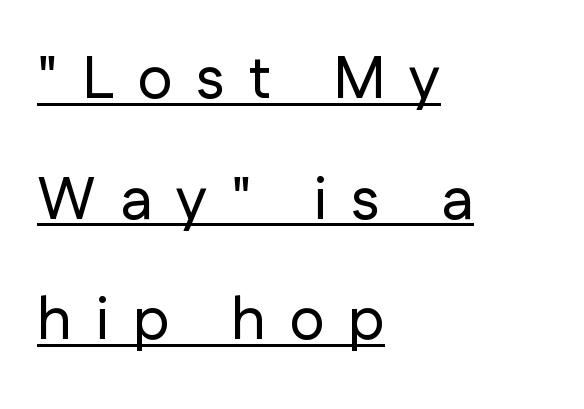
The image shows 60 px sans-serif type, upright; set left-aligned, loose line spacing (2.01x), unusually wide letter spacing (+0.4 em), underlined; low stroke contrast and a medium x-height.
